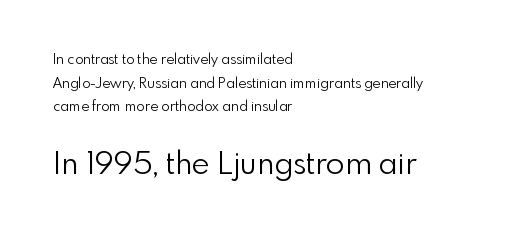
{"serif": "no", "italic": "no", "bold": "no", "weight": "light", "width": "normal", "x_height": "small", "monospaced": "no", "underline": "no", "align": "left", "line_spacing": "normal", "line_spacing_ratio": 1.69, "letter_spacing": "normal", "letter_spacing_em": 0.0, "larger_block": "second", "size_ratio": 2.21, "glyph_px": 31}
